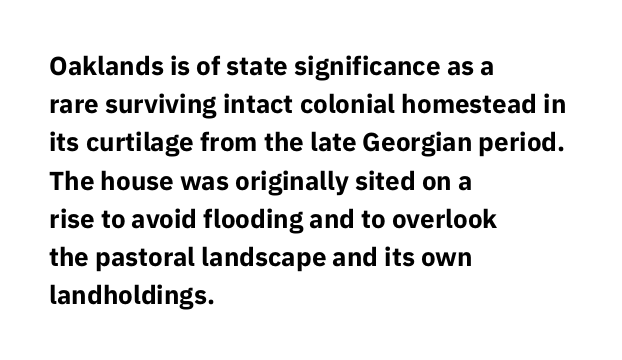
The image shows 26 px bold type, upright; set left-aligned, normal line spacing (1.47x), normal letter spacing, not underlined.
